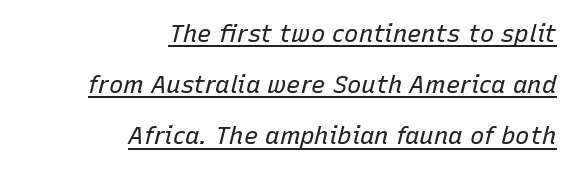
Summary of weight: not heavy and not bold. These lines stand farther apart than default settings would place them. Is the type slanted? Yes — the strokes lean at a clear angle. Every word sits above its own underline. Words appear dense and cohesive because spacing is normal.
